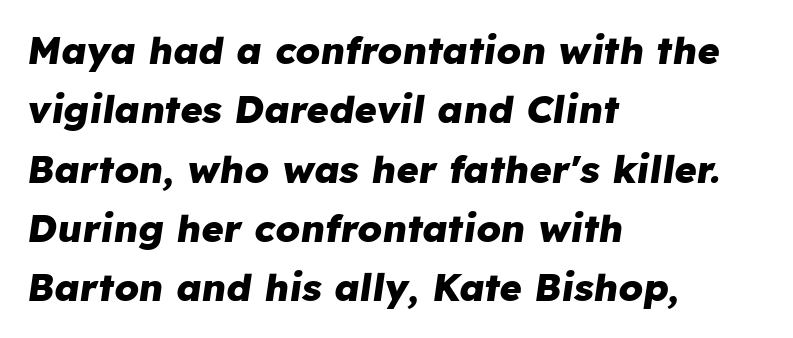
The image shows 38 px heavy type, italic (leaning right); set left-aligned, normal line spacing (1.56x), normal letter spacing, not underlined; low stroke contrast and a medium x-height.
